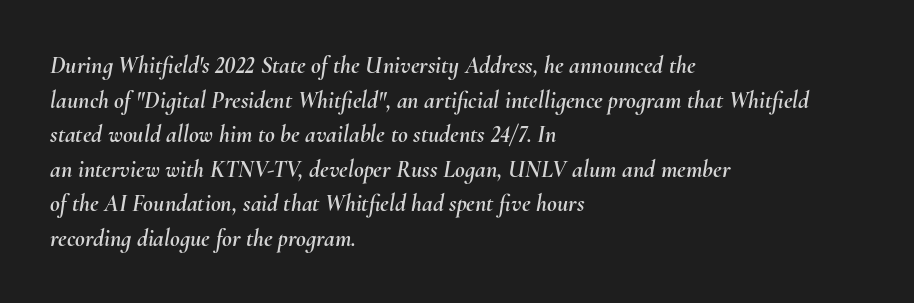
Q: Is the text italic (slanted)? A: Yes, it leans right by about 10 degrees.
Q: Is the text underlined? A: No.
Q: How is the paragraph aligned? A: Left-aligned.
Q: Is the spacing between letters normal or unusually wide? A: Normal.
Q: Is the spacing between lines tight, normal or loose? A: Normal.
